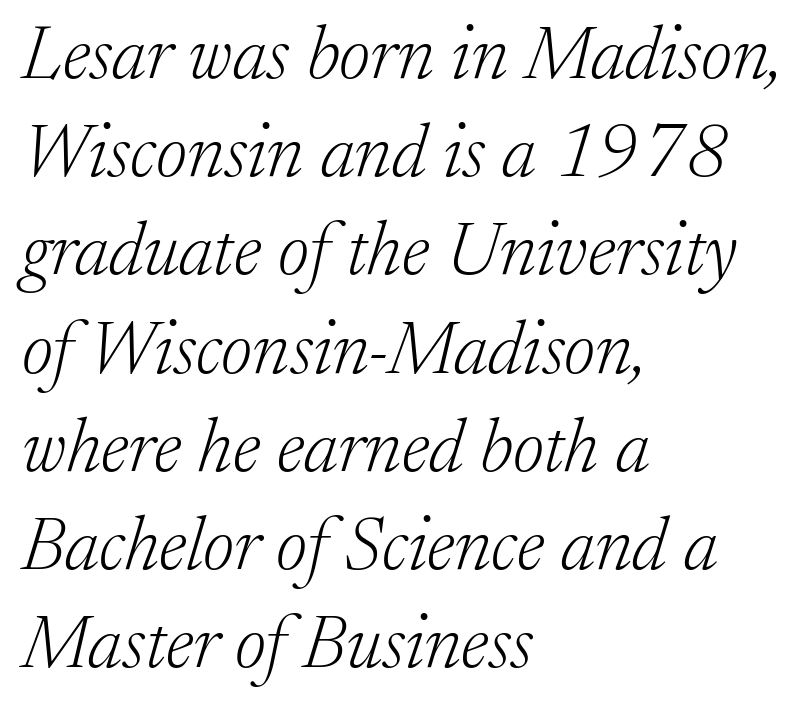
Q: Is the text bold? A: No.
Q: Is the text italic (slanted)? A: Yes, it leans right by about 17 degrees.
Q: Is the typeface a serif or a sans-serif typeface? A: Serif.
Q: Is the text underlined? A: No.
Q: How is the paragraph aligned? A: Left-aligned.
Q: Is the spacing between letters normal or unusually wide? A: Normal.
Q: Is the spacing between lines tight, normal or loose? A: Normal.
Q: Width (condensed, normal, or wide)? A: Normal.
Q: Stroke contrast? A: Low.
Q: x-height? A: Medium.
Q: Monospaced? A: No.
